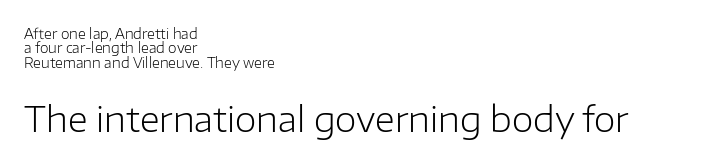
{"serif": "no", "italic": "no", "bold": "no", "weight": "light", "width": "normal", "stroke_contrast": "low", "x_height": "medium", "monospaced": "no", "underline": "no", "align": "left", "line_spacing": "tight", "line_spacing_ratio": 1.02, "letter_spacing": "normal", "letter_spacing_em": 0.0, "larger_block": "second", "size_ratio": 2.5, "glyph_px": 35}
